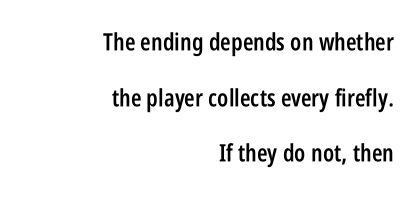
Q: Is the text bold? A: Semi-bold.
Q: Is the text italic (slanted)? A: No, it is upright.
Q: Is the text underlined? A: No.
Q: How is the paragraph aligned? A: Right-aligned.
Q: Is the spacing between letters normal or unusually wide? A: Normal.
Q: Is the spacing between lines tight, normal or loose? A: Loose.
